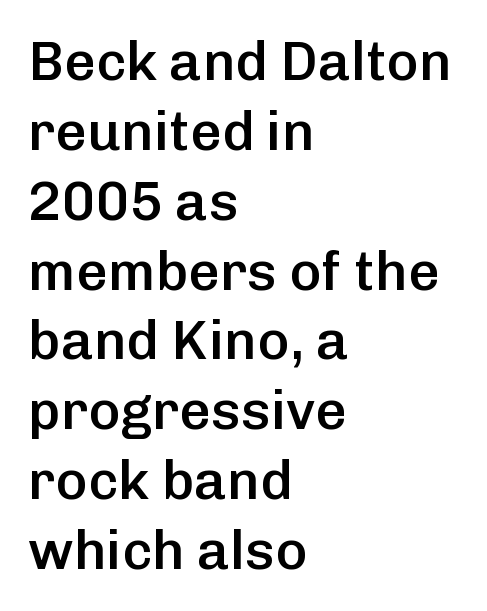
Q: Is the text bold? A: Semi-bold.
Q: Is the text italic (slanted)? A: No, it is upright.
Q: Is the typeface a serif or a sans-serif typeface? A: Sans-serif.
Q: Is the text underlined? A: No.
Q: How is the paragraph aligned? A: Left-aligned.
Q: Is the spacing between letters normal or unusually wide? A: Normal.
Q: Is the spacing between lines tight, normal or loose? A: Normal.
Q: Width (condensed, normal, or wide)? A: Normal.
Q: Stroke contrast? A: Low.
Q: x-height? A: Medium.
Q: Monospaced? A: No.
